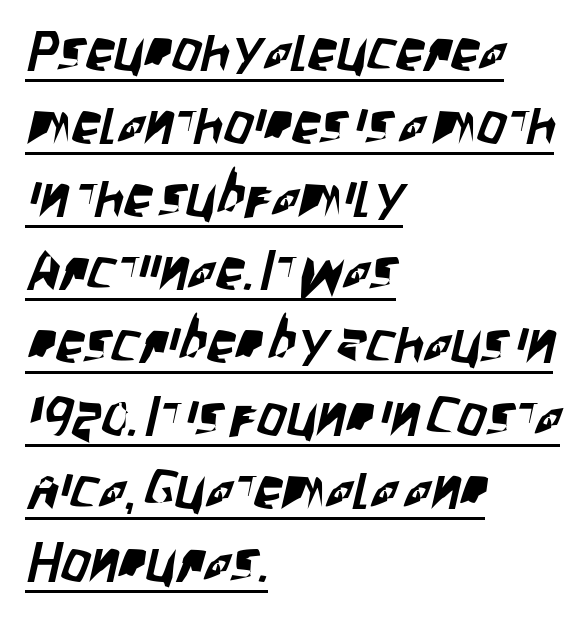
If you measured baseline to baseline, you'd find a middling distance. The typesetter chose a ragged-right arrangement here. The letters advance in unequal steps, a hallmark of proportional type. Observe the ordinary spacing: letters are neighbours, not strangers. A rule runs beneath these lines of type.
